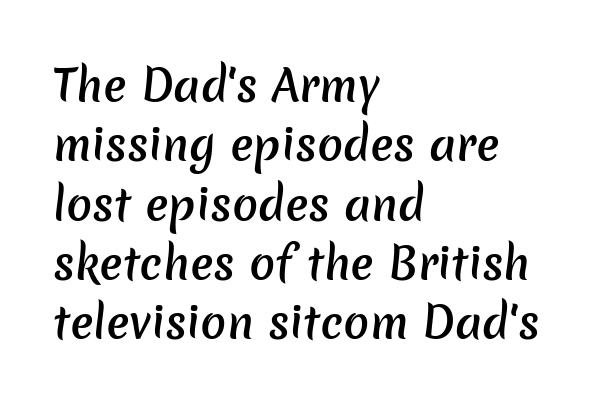
{"serif": "no", "bold": "semi", "weight": "semibold", "width": "normal", "stroke_contrast": "low", "x_height": "medium", "monospaced": "no", "underline": "no", "align": "left", "line_spacing": "normal", "line_spacing_ratio": 1.38, "letter_spacing": "normal", "letter_spacing_em": 0.0, "glyph_px": 43}
